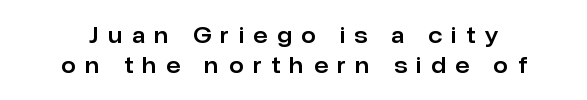
The image shows 21 px text type, upright; set normal line spacing (1.42x), unusually wide letter spacing (+0.46 em), not underlined.
